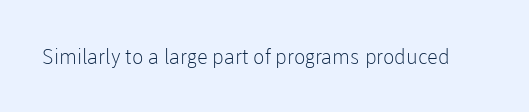
{"italic": "no", "bold": "no", "underline": "no", "letter_spacing": "normal", "letter_spacing_em": 0.0, "glyph_px": 21}
